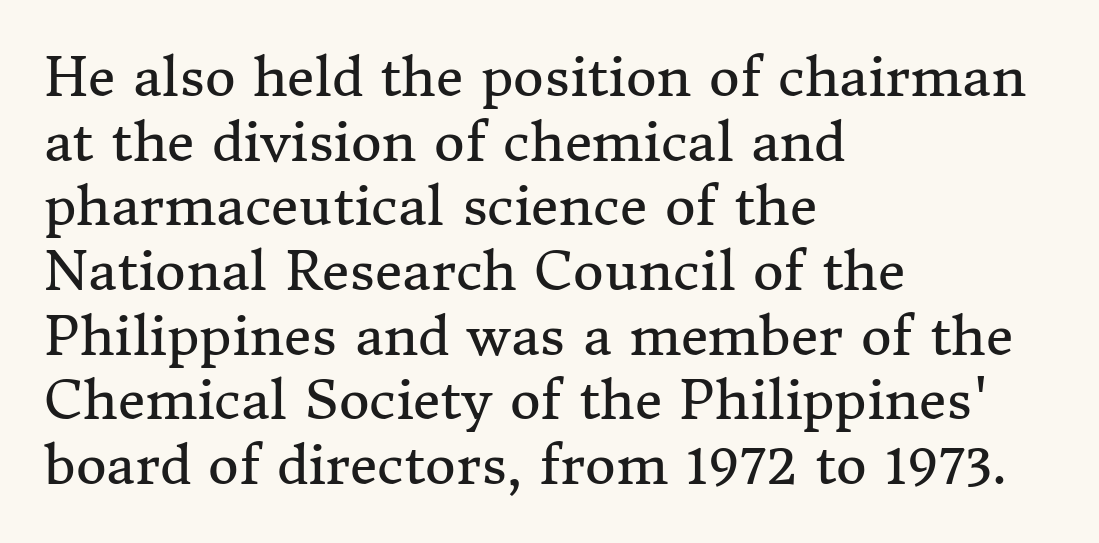
Q: Is the text bold? A: No.
Q: Is the text italic (slanted)? A: No, it is upright.
Q: Is the typeface a serif or a sans-serif typeface? A: Serif.
Q: Is the text underlined? A: No.
Q: How is the paragraph aligned? A: Left-aligned.
Q: Is the spacing between letters normal or unusually wide? A: Normal.
Q: Width (condensed, normal, or wide)? A: Normal.
Q: Stroke contrast? A: Medium.
Q: x-height? A: Medium.
Q: Monospaced? A: No.
